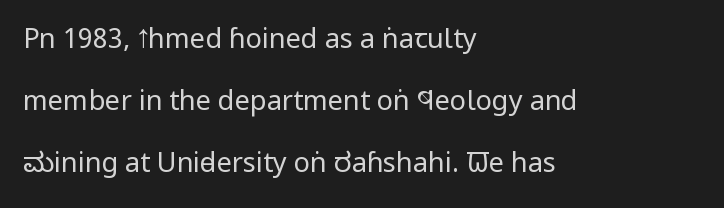
The image shows 27 px text type, upright; set left-aligned, loose line spacing (2.3x), normal letter spacing, not underlined.
